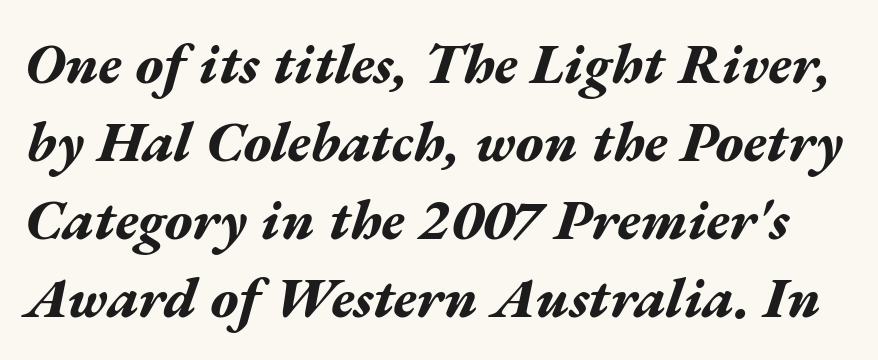
Letter spacing: default. The letters advance in unequal steps, a hallmark of proportional type. Every letter is thick-stroked: bold, no question. Every character sits at an angle, as italics do. Descenders hang freely into open space. If you measured baseline to baseline, you'd find a middling distance.
